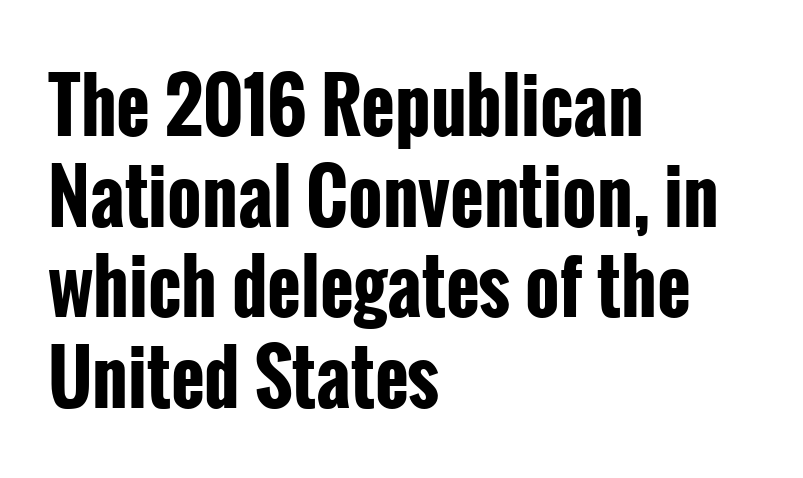
{"serif": "no", "italic": "no", "bold": "yes", "weight": "bold", "width": "condensed", "stroke_contrast": "low", "x_height": "medium", "monospaced": "no", "underline": "no", "align": "left", "line_spacing_ratio": 1.24, "letter_spacing": "normal", "letter_spacing_em": 0.0, "glyph_px": 73}
